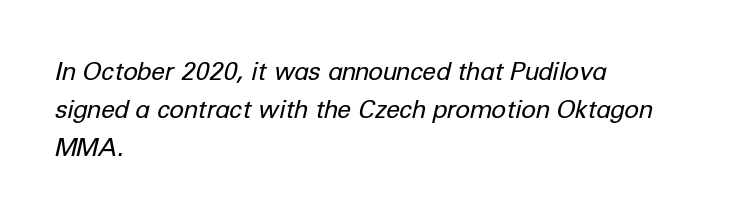
{"italic": "yes", "lean": "right", "slant_degrees": 12, "bold": "no", "underline": "no", "align": "left", "line_spacing": "normal", "line_spacing_ratio": 1.52, "letter_spacing": "normal", "letter_spacing_em": 0.0, "glyph_px": 25}
